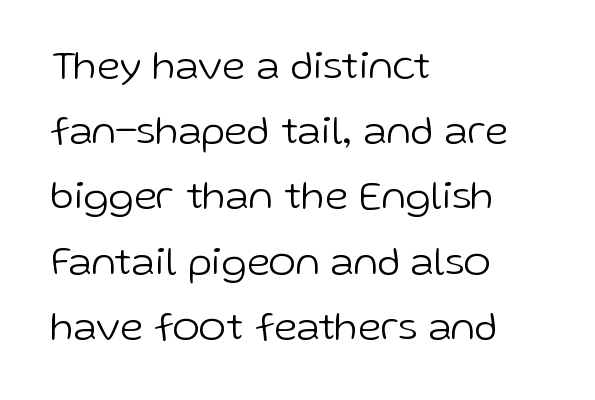
{"serif": "no", "italic": "no", "bold": "no", "weight": "light", "width": "normal", "stroke_contrast": "low", "x_height": "medium", "monospaced": "no", "underline": "no", "align": "left", "line_spacing": "normal", "line_spacing_ratio": 1.59, "letter_spacing": "normal", "letter_spacing_em": 0.0, "glyph_px": 41}
